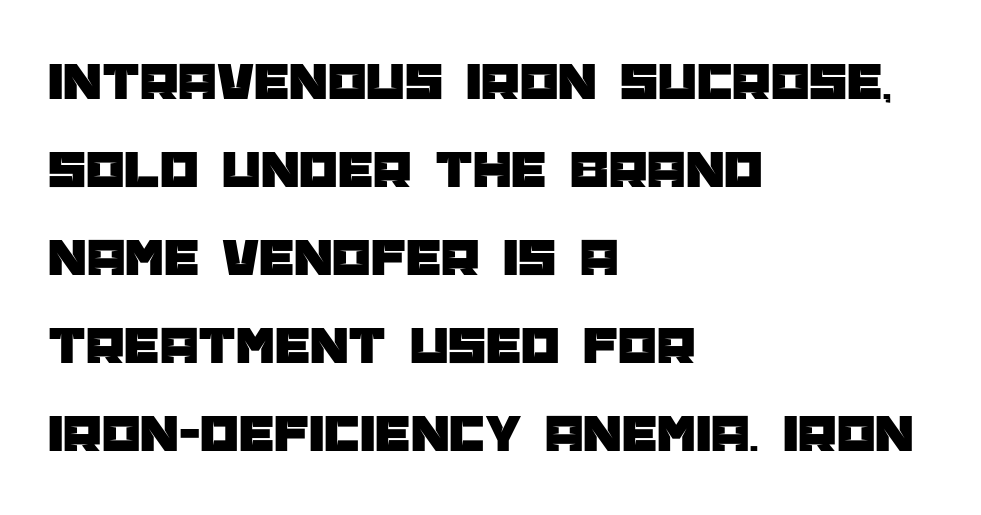
Unlike a traditional serif, this face leaves its strokes unadorned. Students, observe: this is what conventionally led text looks like. The ragged edge is on the right, which tells us the setting is flush left. The tracking reads as untouched default to a designer's eye. Posture: upright roman.
